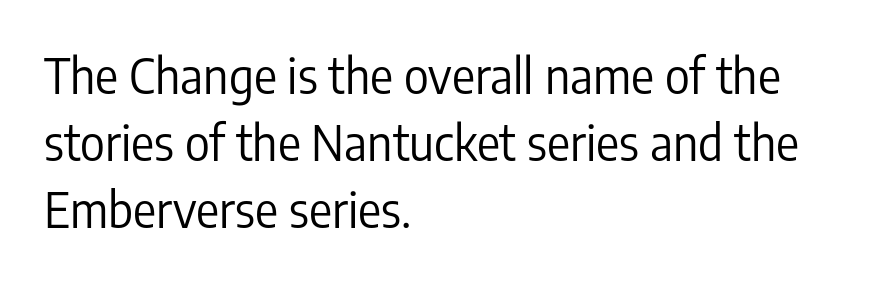
Descenders are the only things crossing below the line. The rendering shows plain stroke endings on the letterforms — a sans-serif design. The line texture is even and compact thanks to regular tracking. These lines sit exactly where default settings would place them. Think of a printed novel: that variable character pitch is what you see here. These lines stack with their left ends in a neat column.
